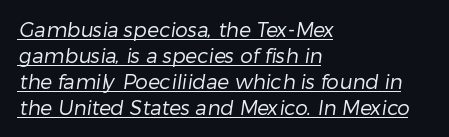
The typeface has the unassuming heft of standard copy or less. Letter spacing: default. Casual observation: everything's shoved over to the left. The face used here appears with an underline applied.
